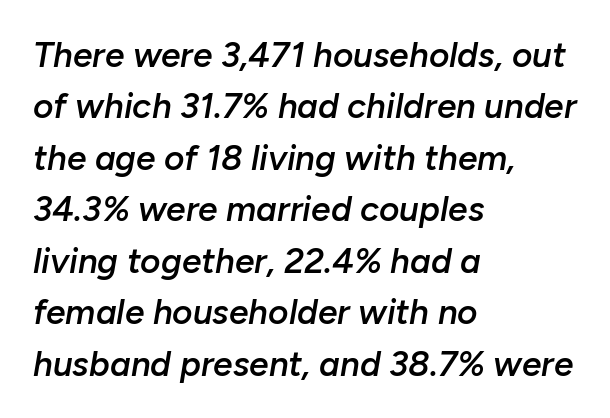
Q: Is the text bold? A: Semi-bold.
Q: Is the text italic (slanted)? A: Yes, it leans right by about 10 degrees.
Q: Is the text underlined? A: No.
Q: How is the paragraph aligned? A: Left-aligned.
Q: Is the spacing between letters normal or unusually wide? A: Normal.
Q: Is the spacing between lines tight, normal or loose? A: Normal.
Q: Width (condensed, normal, or wide)? A: Normal.
Q: Stroke contrast? A: Low.
Q: x-height? A: Medium.
Q: Monospaced? A: No.
